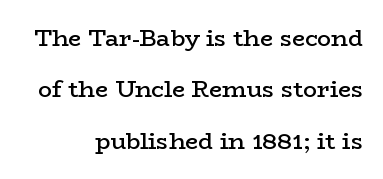
The face used here is a semibold: visibly heavier than regular, lighter than bold. Each word holds together tightly as a unit, with standard inter-letter gaps. A clean baseline with only descenders dipping below it. The lettering holds an erect, upright posture throughout.
